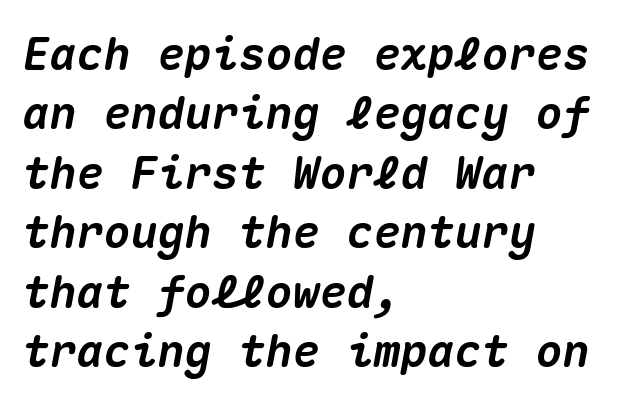
{"italic": "yes", "lean": "right", "slant_degrees": 10, "bold": "yes", "weight": "heavy", "width": "normal", "stroke_contrast": "medium", "x_height": "medium", "monospaced": "yes", "underline": "no", "align": "left", "line_spacing": "normal", "line_spacing_ratio": 1.32, "letter_spacing": "normal", "letter_spacing_em": 0.0, "glyph_px": 45}
